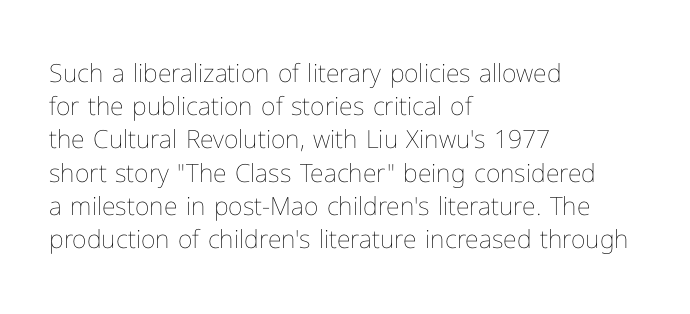
Q: Is the text bold? A: No.
Q: Is the text italic (slanted)? A: No, it is upright.
Q: Is the text underlined? A: No.
Q: How is the paragraph aligned? A: Left-aligned.
Q: Is the spacing between letters normal or unusually wide? A: Normal.
Q: Is the spacing between lines tight, normal or loose? A: Normal.
